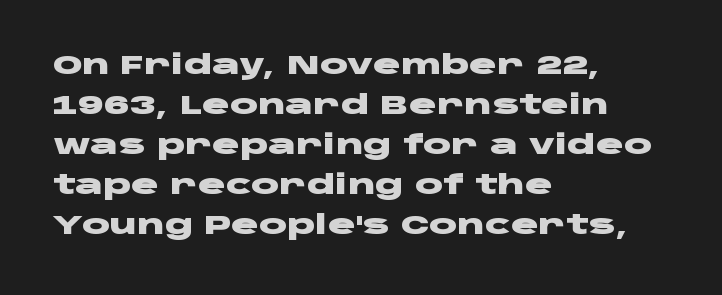
The image shows 26 px bold type, upright; set left-aligned, normal line spacing (1.54x), normal letter spacing, not underlined.
